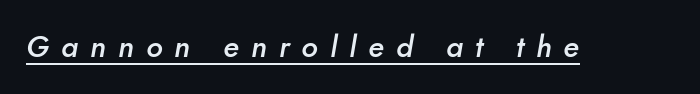
These lines carry some extra weight — a demibold, not a full bold. The passage shown leans; its letterforms are oblique. The rendered words wear a rule along their underside. The tracking reads as deliberately expanded to a designer's eye.
